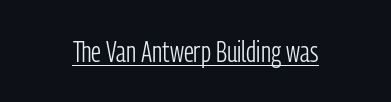
The image shows 29 px light, condensed sans-serif type, upright; set normal letter spacing, underlined; low stroke contrast and a medium x-height.
